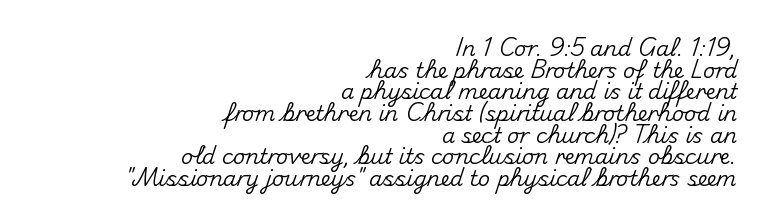
{"underline": "no", "align": "right", "line_spacing": "tight", "line_spacing_ratio": 1.03, "letter_spacing": "normal", "letter_spacing_em": 0.0, "glyph_px": 21}
